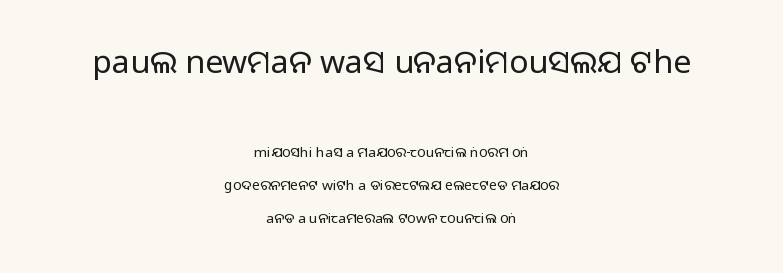
The specimen reads as upright at a glance. You could not count columns in this text — the font is proportionally spaced. These lines are composed in type without serifs. Words appear dense and cohesive because spacing is normal. The passage shown begins with its larger block and ends with its smaller one.
